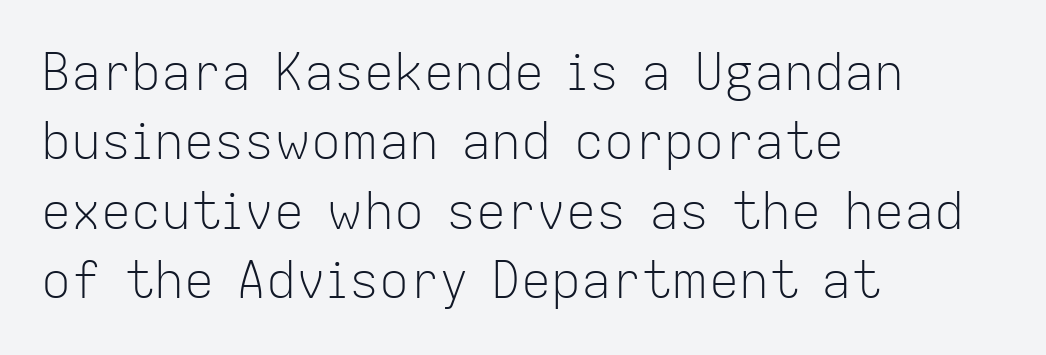
The image shows 50 px light sans-serif type, upright; set left-aligned, normal line spacing (1.39x), normal letter spacing, not underlined; low stroke contrast and a medium x-height.
